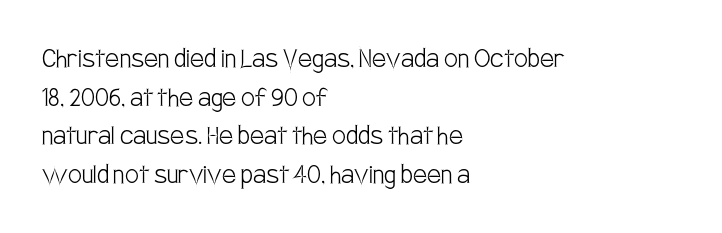
Q: Is the text bold? A: No.
Q: Is the text italic (slanted)? A: No, it is upright.
Q: Is the typeface a serif or a sans-serif typeface? A: Sans-serif.
Q: Is the text underlined? A: No.
Q: How is the paragraph aligned? A: Left-aligned.
Q: Is the spacing between letters normal or unusually wide? A: Normal.
Q: Is the spacing between lines tight, normal or loose? A: Normal.
Q: Width (condensed, normal, or wide)? A: Condensed.
Q: Stroke contrast? A: Low.
Q: x-height? A: Large.
Q: Monospaced? A: No.
